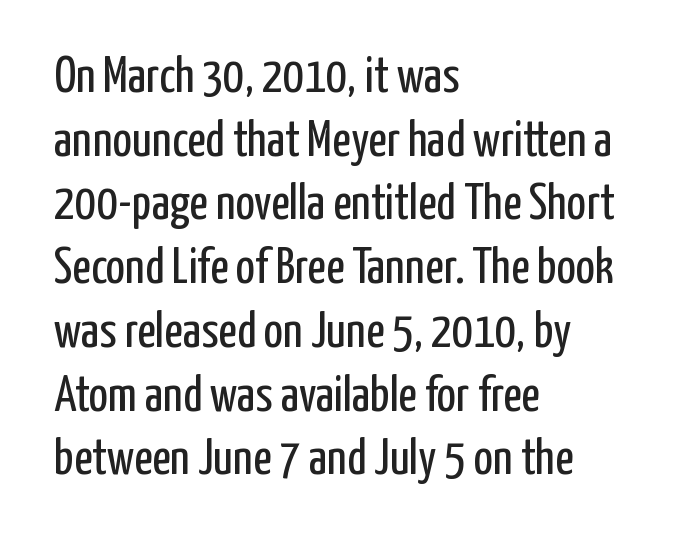
A typesetter would call this proportional, since set widths differ per character. The strokes are not fattened; the text isn't bold. The setting favours the left margin, as ordinary paragraphs usually do. The type is set solid horizontally, with unmodified tracking.
